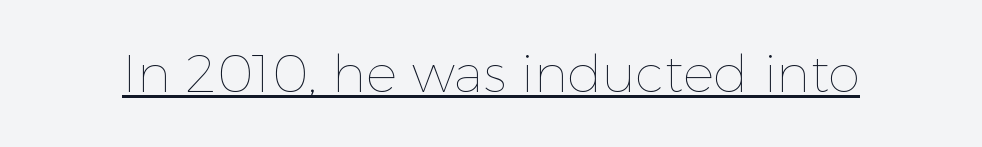
Q: Is the text bold? A: No.
Q: Is the text italic (slanted)? A: No, it is upright.
Q: Is the text underlined? A: Yes.
Q: Is the spacing between letters normal or unusually wide? A: Normal.
Q: Width (condensed, normal, or wide)? A: Normal.
Q: x-height? A: Medium.
Q: Monospaced? A: No.
